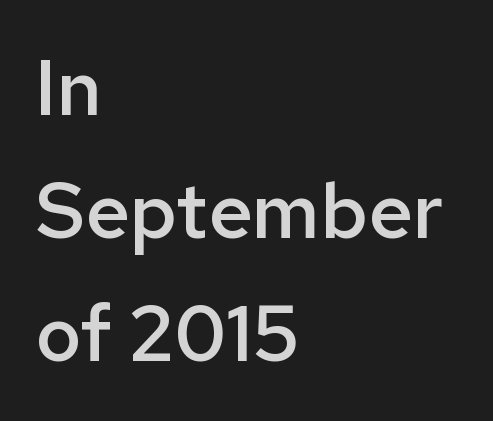
The glyphs in this specimen are sans serif. A typesetter would call this proportional, since set widths differ per character. Is there much room between lines? A standard amount, neither cramped nor airy. The space beneath each line is pristine and unruled. The rendering uses a semibold face; strokes are thickened but not to full bold. A student would call this left alignment; a typographer would say flush left, rag right.
